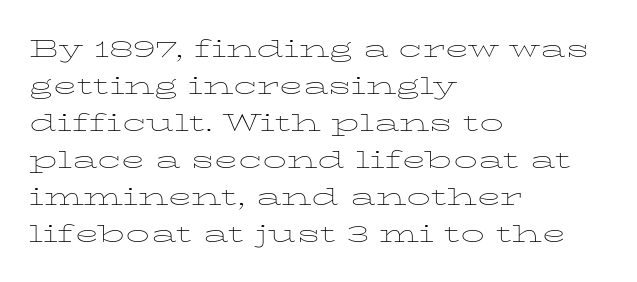
The image shows 24 px text type, upright; set left-aligned, normal line spacing (1.54x), normal letter spacing, not underlined.
